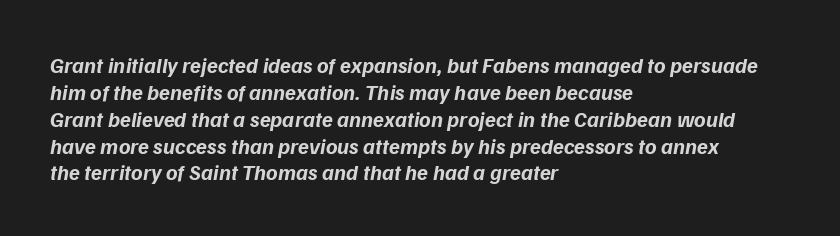
Q: Is the text bold? A: Yes.
Q: Is the text italic (slanted)? A: Yes, it leans right by about 9 degrees.
Q: Is the text underlined? A: No.
Q: How is the paragraph aligned? A: Left-aligned.
Q: Is the spacing between letters normal or unusually wide? A: Normal.
